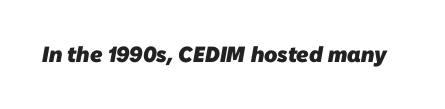
{"bold": "yes", "underline": "no", "letter_spacing": "normal", "letter_spacing_em": 0.0, "glyph_px": 22}
